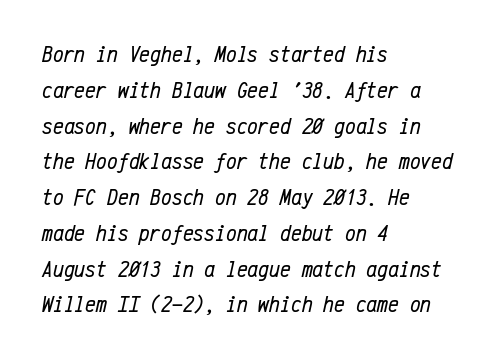
{"italic": "yes", "lean": "right", "slant_degrees": 12, "bold": "no", "underline": "no", "align": "left", "line_spacing": "normal", "line_spacing_ratio": 1.49, "letter_spacing": "normal", "letter_spacing_em": 0.0, "glyph_px": 24}
